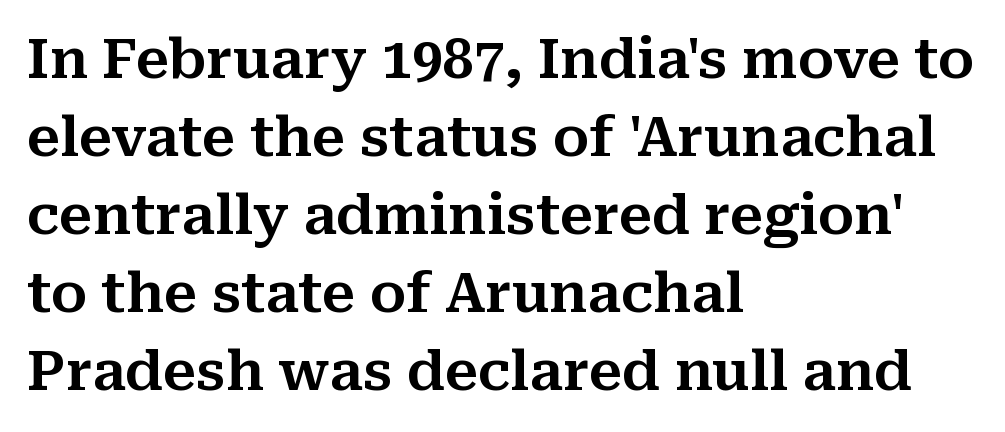
Q: Is the text italic (slanted)? A: No, it is upright.
Q: Is the typeface a serif or a sans-serif typeface? A: Serif.
Q: Is the text underlined? A: No.
Q: How is the paragraph aligned? A: Left-aligned.
Q: Is the spacing between letters normal or unusually wide? A: Normal.
Q: Is the spacing between lines tight, normal or loose? A: Normal.
Q: Width (condensed, normal, or wide)? A: Normal.
Q: Stroke contrast? A: Medium.
Q: x-height? A: Medium.
Q: Monospaced? A: No.
